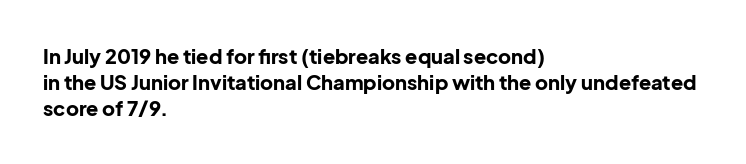
Q: Is the text bold? A: Yes.
Q: Is the text italic (slanted)? A: No, it is upright.
Q: Is the text underlined? A: No.
Q: How is the paragraph aligned? A: Left-aligned.
Q: Is the spacing between letters normal or unusually wide? A: Normal.
Q: Is the spacing between lines tight, normal or loose? A: Normal.
